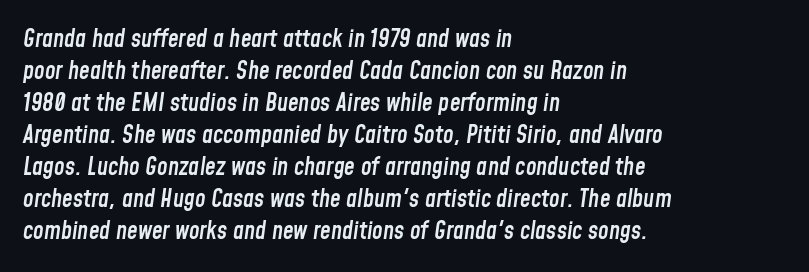
Type without underlining. The gaps between neighbouring characters are ordinary and unremarkable. Line starts are locked; line ends wander. Compared with ordinary roman type, these characters are visibly tilted.
